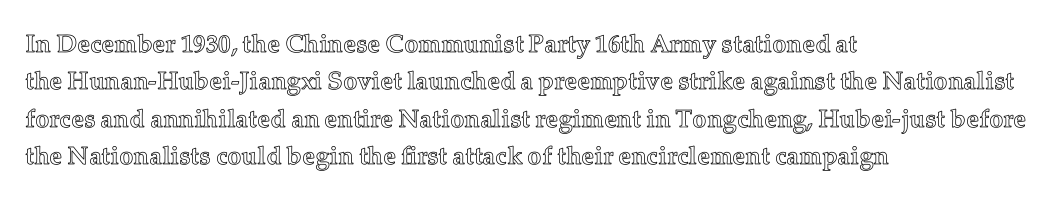
Q: Is the text italic (slanted)? A: No, it is upright.
Q: Is the text underlined? A: No.
Q: How is the paragraph aligned? A: Left-aligned.
Q: Is the spacing between letters normal or unusually wide? A: Normal.
Q: Is the spacing between lines tight, normal or loose? A: Normal.
